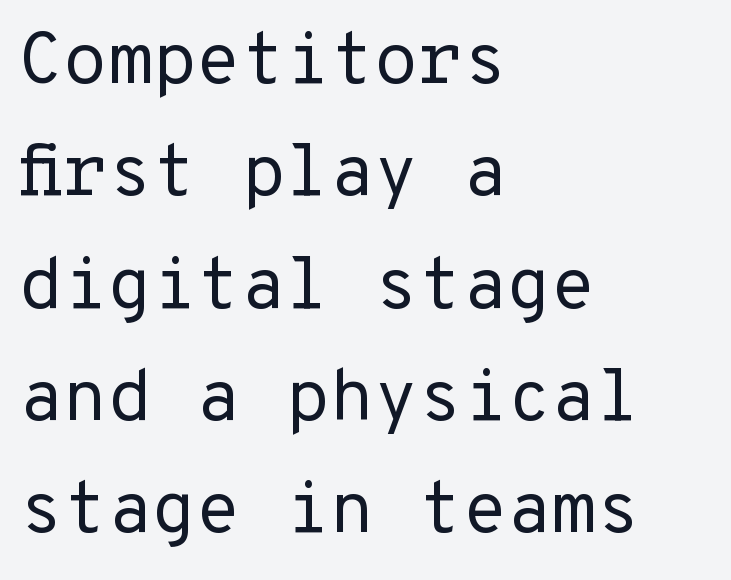
The image shows 72 px regular-weight sans-serif type, upright; set left-aligned, normal line spacing (1.56x), normal letter spacing, not underlined; low stroke contrast and a medium x-height.
